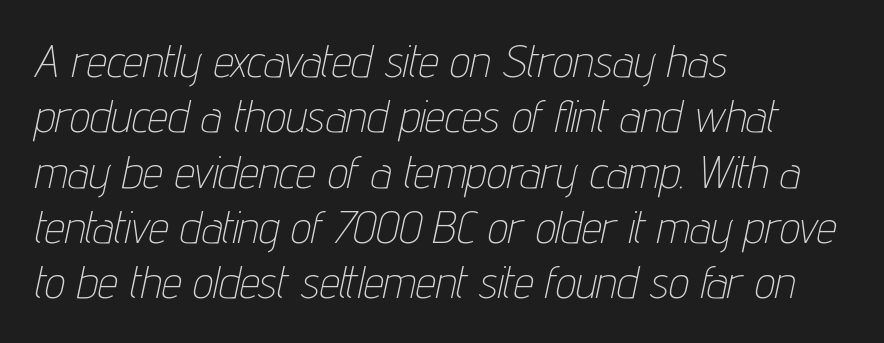
Q: Is the text bold? A: No.
Q: Is the text italic (slanted)? A: Yes, it leans right by about 12 degrees.
Q: Is the text underlined? A: No.
Q: How is the paragraph aligned? A: Left-aligned.
Q: Is the spacing between letters normal or unusually wide? A: Normal.
Q: Width (condensed, normal, or wide)? A: Condensed.
Q: Stroke contrast? A: Low.
Q: x-height? A: Medium.
Q: Monospaced? A: No.
